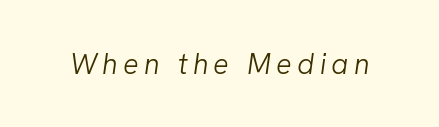
{"italic": "yes", "lean": "right", "slant_degrees": 8, "bold": "no", "weight": "light", "width": "normal", "stroke_contrast": "low", "x_height": "medium", "monospaced": "no", "underline": "no", "glyph_px": 29}
